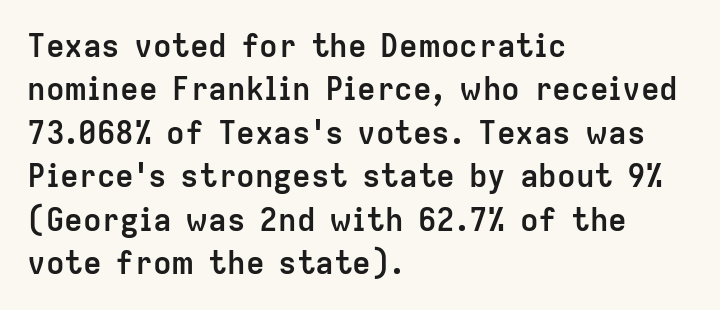
{"serif": "no", "italic": "no", "bold": "yes", "weight": "semibold", "width": "normal", "stroke_contrast": "low", "x_height": "medium", "monospaced": "no", "underline": "no", "align": "left", "line_spacing": "normal", "line_spacing_ratio": 1.4, "letter_spacing": "normal", "letter_spacing_em": 0.0, "glyph_px": 31}
